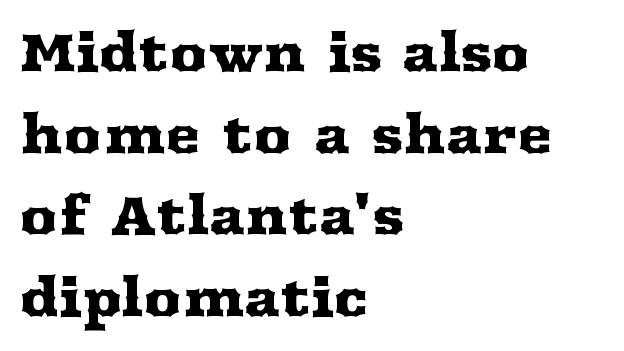
Q: Is the text italic (slanted)? A: No, it is upright.
Q: Is the typeface a serif or a sans-serif typeface? A: Serif.
Q: Is the text underlined? A: No.
Q: How is the paragraph aligned? A: Left-aligned.
Q: Is the spacing between letters normal or unusually wide? A: Normal.
Q: Is the spacing between lines tight, normal or loose? A: Normal.
Q: Width (condensed, normal, or wide)? A: Wide.
Q: Stroke contrast? A: Medium.
Q: x-height? A: Medium.
Q: Monospaced? A: No.
